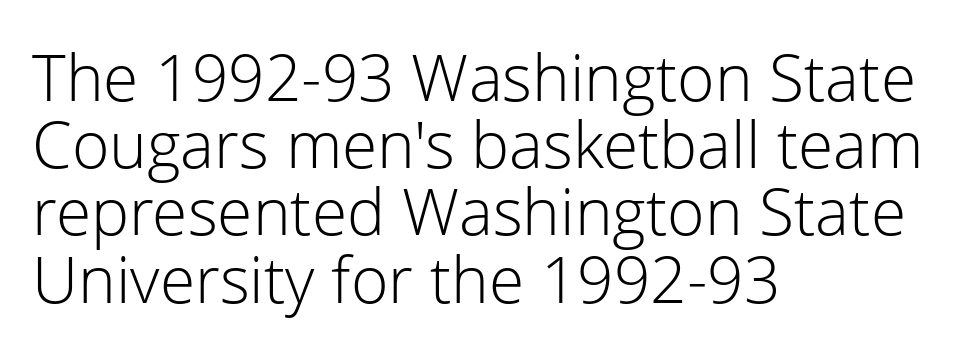
Q: Is the text bold? A: No.
Q: Is the text italic (slanted)? A: No, it is upright.
Q: Is the typeface a serif or a sans-serif typeface? A: Sans-serif.
Q: Is the text underlined? A: No.
Q: How is the paragraph aligned? A: Left-aligned.
Q: Is the spacing between letters normal or unusually wide? A: Normal.
Q: Is the spacing between lines tight, normal or loose? A: Tight.
Q: Width (condensed, normal, or wide)? A: Normal.
Q: Stroke contrast? A: Low.
Q: x-height? A: Medium.
Q: Monospaced? A: No.
